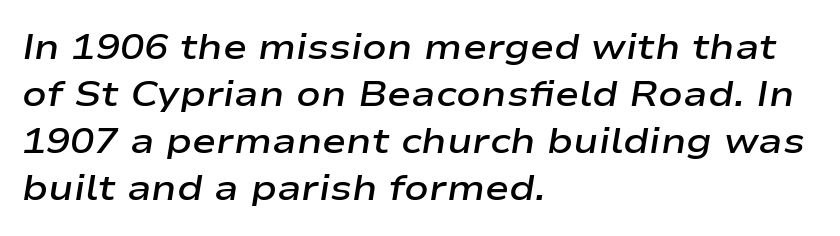
The image shows 36 px semibold, wide type, italic (leaning right); set left-aligned, normal line spacing (1.31x), normal letter spacing, not underlined; low stroke contrast and a medium x-height.
